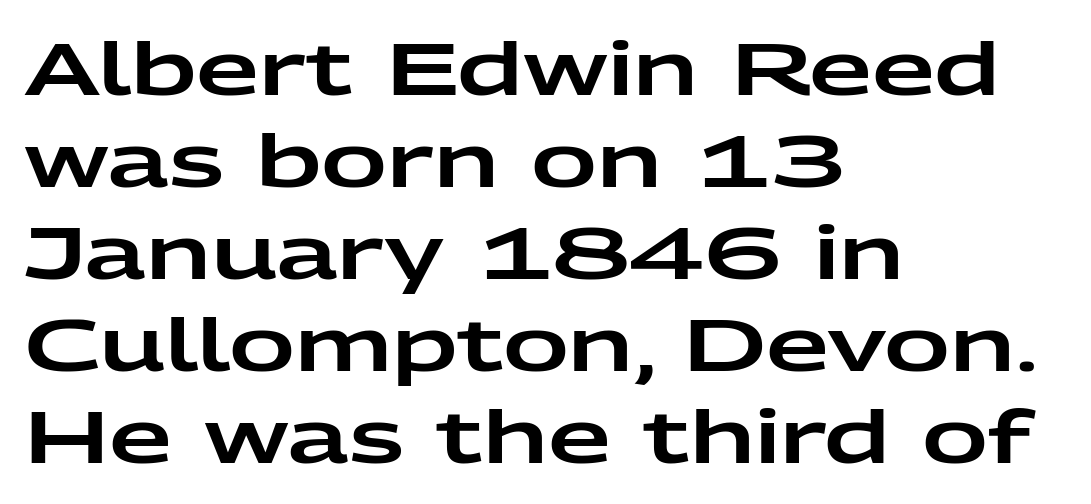
Words appear dense and cohesive because spacing is normal. The setting favours the left margin, as ordinary paragraphs usually do. Spacing verdict: proportional, widths tailored to each character. Look at the bottom of the vertical strokes: they stop flat, with no serifs. The typography opts for an upright posture over an oblique one.
